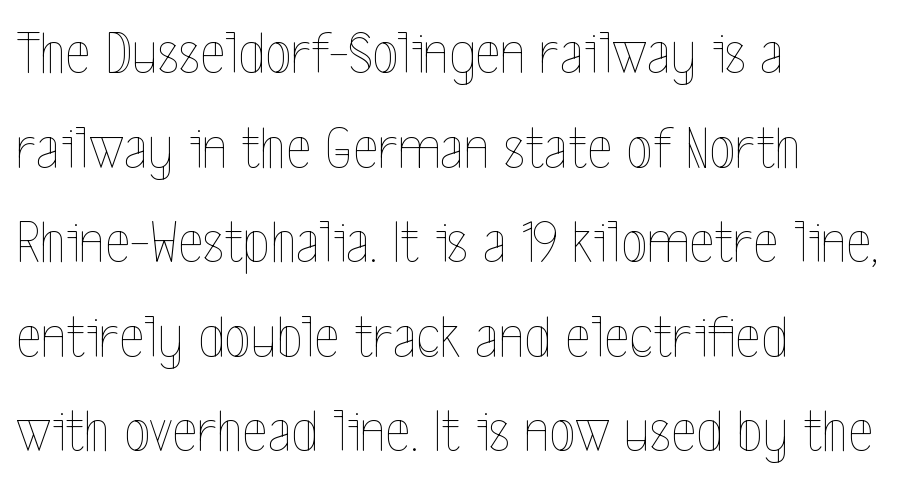
Q: Is the text bold? A: No.
Q: Is the text italic (slanted)? A: No, it is upright.
Q: Is the text underlined? A: No.
Q: How is the paragraph aligned? A: Left-aligned.
Q: Is the spacing between letters normal or unusually wide? A: Normal.
Q: Is the spacing between lines tight, normal or loose? A: Normal.
Q: Width (condensed, normal, or wide)? A: Condensed.
Q: x-height? A: Medium.
Q: Monospaced? A: No.
